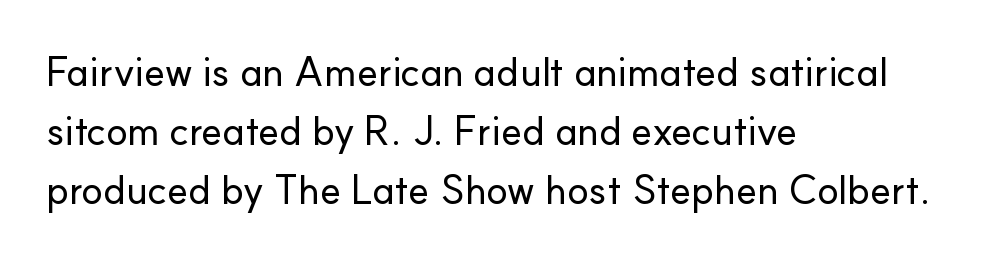
{"serif": "no", "italic": "no", "width": "normal", "stroke_contrast": "low", "x_height": "small", "monospaced": "no", "underline": "no", "align": "left", "line_spacing": "normal", "line_spacing_ratio": 1.47, "letter_spacing": "normal", "letter_spacing_em": 0.0, "glyph_px": 40}
